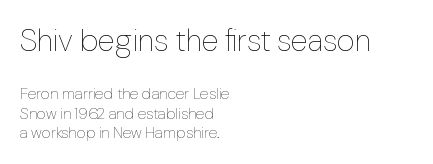
Q: Is the text bold? A: No.
Q: Is the text italic (slanted)? A: No, it is upright.
Q: Is the text underlined? A: No.
Q: How is the paragraph aligned? A: Left-aligned.
Q: Is the spacing between letters normal or unusually wide? A: Normal.
Q: Which block of text is set in a larger size, the first (top) or the second (bottom)? A: The first (top) one.
Q: Width (condensed, normal, or wide)? A: Normal.
Q: Stroke contrast? A: Low.
Q: x-height? A: Medium.
Q: Monospaced? A: No.
